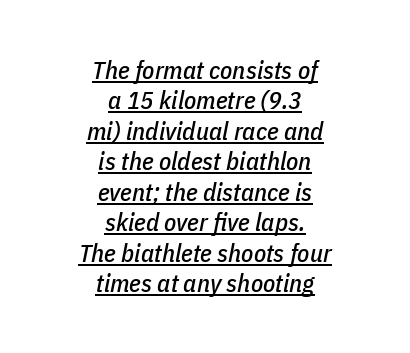
Q: Is the text italic (slanted)? A: Yes, it leans right by about 11 degrees.
Q: Is the text underlined? A: Yes.
Q: How is the paragraph aligned? A: Centered.
Q: Is the spacing between letters normal or unusually wide? A: Normal.
